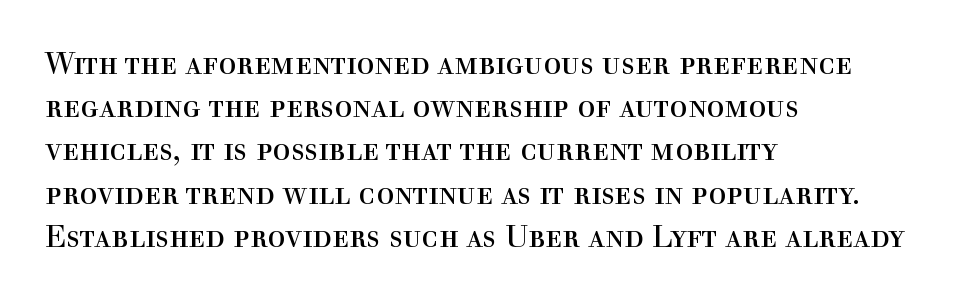
Q: Is the text bold? A: No.
Q: Is the text italic (slanted)? A: No, it is upright.
Q: Is the typeface a serif or a sans-serif typeface? A: Serif.
Q: Is the text underlined? A: No.
Q: How is the paragraph aligned? A: Left-aligned.
Q: Is the spacing between letters normal or unusually wide? A: Normal.
Q: Is the spacing between lines tight, normal or loose? A: Normal.
Q: Width (condensed, normal, or wide)? A: Normal.
Q: x-height? A: Medium.
Q: Monospaced? A: No.
